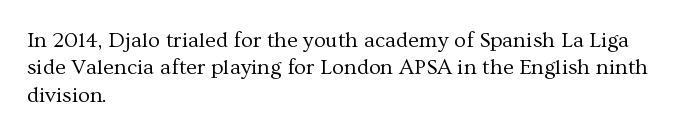
The image shows 22 px text type, upright; set left-aligned, normal line spacing (1.25x), normal letter spacing, not underlined.
